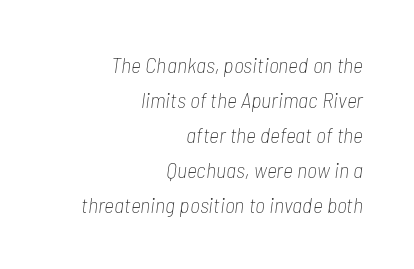
The image shows 22 px text type, italic (leaning right); set right-aligned, normal line spacing (1.59x), normal letter spacing, not underlined.
